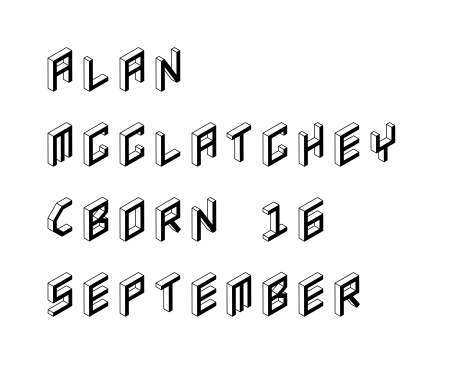
Glyph-to-glyph distance matches everyday printed text. Check under the words: just untouched page. These lines stack with their left ends in a neat column. The lettering stays uniformly vertical, giving the passage a roman look. Vertical spacing — default.
